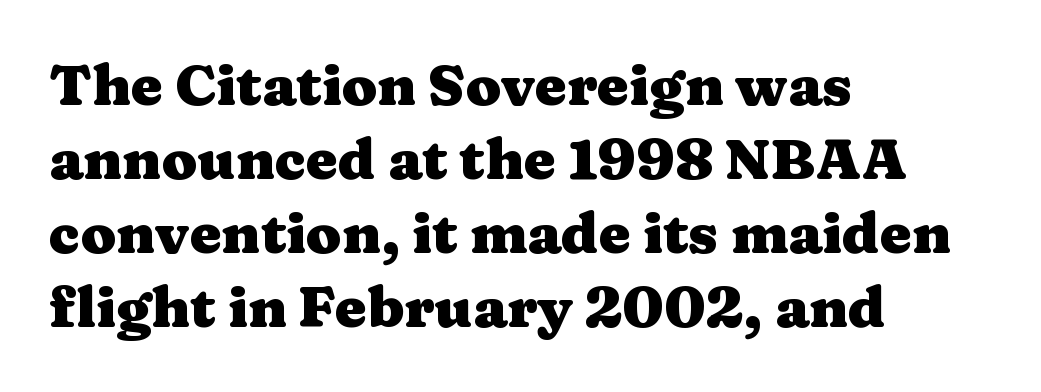
Q: Is the text bold? A: Yes.
Q: Is the text italic (slanted)? A: No, it is upright.
Q: Is the typeface a serif or a sans-serif typeface? A: Serif.
Q: Is the text underlined? A: No.
Q: How is the paragraph aligned? A: Left-aligned.
Q: Is the spacing between letters normal or unusually wide? A: Normal.
Q: Is the spacing between lines tight, normal or loose? A: Normal.
Q: Width (condensed, normal, or wide)? A: Wide.
Q: Stroke contrast? A: Medium.
Q: x-height? A: Medium.
Q: Monospaced? A: No.
